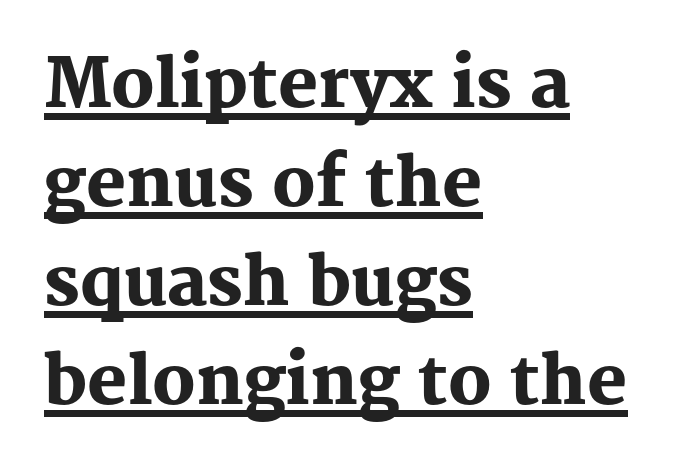
Q: Is the text bold? A: Yes.
Q: Is the text italic (slanted)? A: No, it is upright.
Q: Is the typeface a serif or a sans-serif typeface? A: Serif.
Q: Is the text underlined? A: Yes.
Q: How is the paragraph aligned? A: Left-aligned.
Q: Is the spacing between letters normal or unusually wide? A: Normal.
Q: Is the spacing between lines tight, normal or loose? A: Normal.
Q: Width (condensed, normal, or wide)? A: Normal.
Q: Stroke contrast? A: Medium.
Q: x-height? A: Medium.
Q: Monospaced? A: No.
